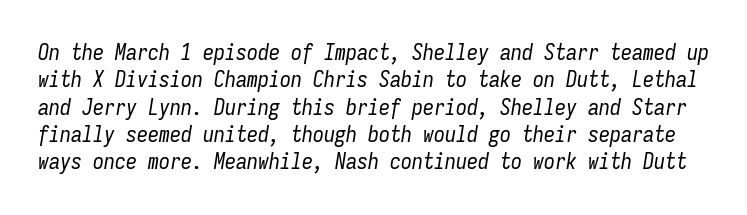
{"italic": "yes", "lean": "right", "slant_degrees": 9, "bold": "no", "underline": "no", "line_spacing_ratio": 1.24, "letter_spacing": "normal", "letter_spacing_em": 0.0, "glyph_px": 22}
